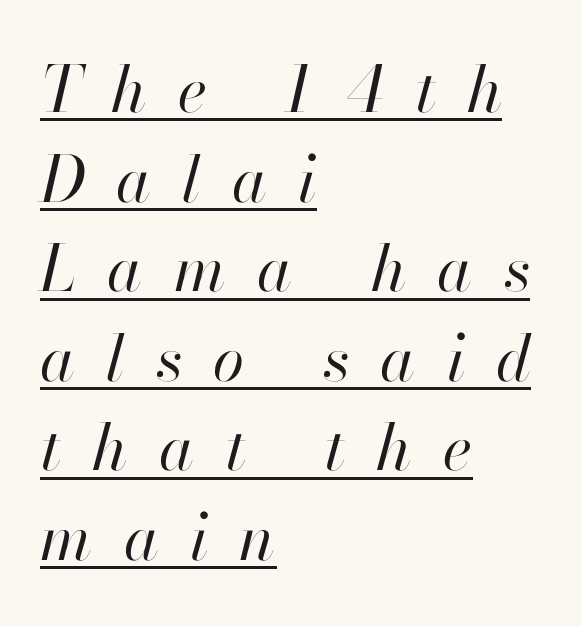
{"italic": "yes", "lean": "right", "slant_degrees": 13, "bold": "no", "weight": "regular", "width": "normal", "stroke_contrast": "high", "x_height": "small", "monospaced": "no", "underline": "yes", "align": "left", "line_spacing": "normal", "line_spacing_ratio": 1.4, "letter_spacing": "wide", "letter_spacing_em": 0.49, "glyph_px": 64}
